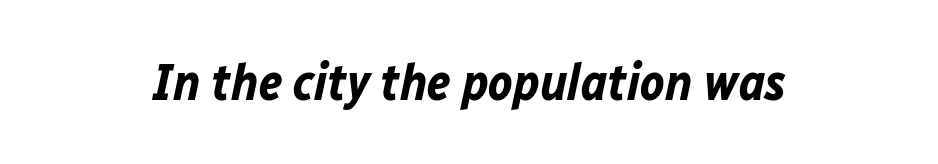
{"italic": "yes", "lean": "right", "slant_degrees": 12, "bold": "yes", "weight": "bold", "width": "normal", "stroke_contrast": "low", "x_height": "medium", "monospaced": "no", "underline": "no", "letter_spacing": "normal", "letter_spacing_em": 0.0, "glyph_px": 51}
